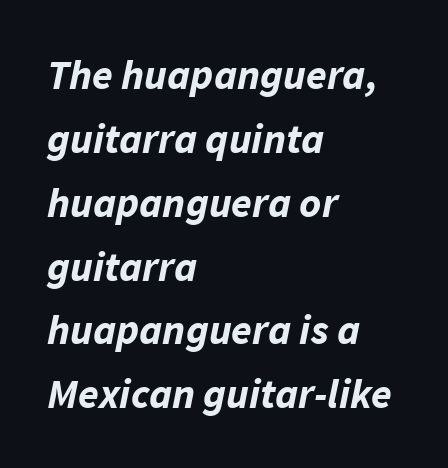
If you drew a line through each stem, it would be angled. Typeset ragged right — the left edge is the straight one. In terms of letterspacing, this is plain default setting. No word sits above an underline.
